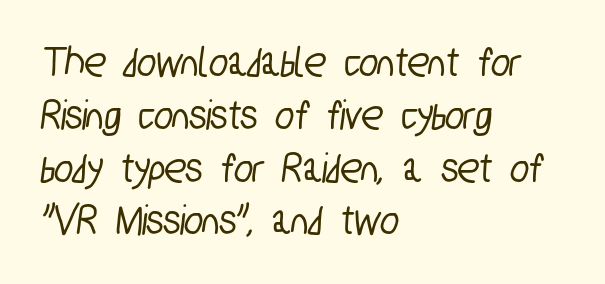
Q: Is the typeface a serif or a sans-serif typeface? A: Sans-serif.
Q: Is the text underlined? A: No.
Q: How is the paragraph aligned? A: Left-aligned.
Q: Is the spacing between letters normal or unusually wide? A: Normal.
Q: Width (condensed, normal, or wide)? A: Condensed.
Q: Stroke contrast? A: Low.
Q: x-height? A: Medium.
Q: Monospaced? A: No.
